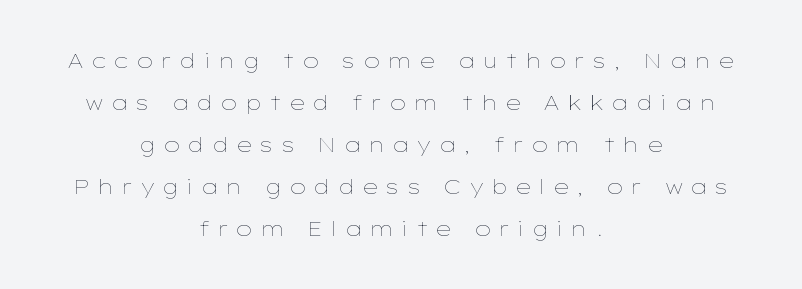
The block of text is sparse from top to bottom, with ample space between rows. Between one letter and the next there's a generous, obvious gap. Descender tails drop into unmarked territory. The characters are drawn with everyday or finer stroke widths. This sample uses an upright cut, with every glyph sitting square on the baseline.
